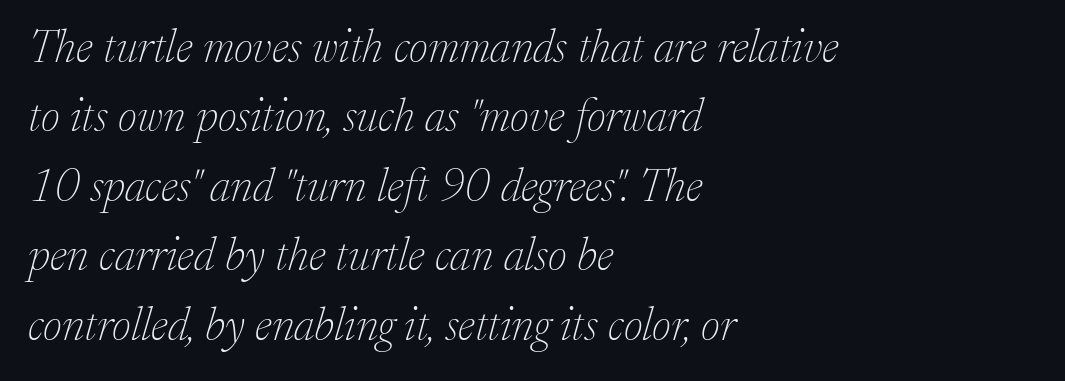
Note the varied advance widths — an 'i' is clearly narrower than an 'm'. Italic? Definitely — the glyphs are oblique. The vertical gap from one line to the next is medium. Notice how the passage keeps a crisp vertical edge on the left only. The words here are not underlined.
